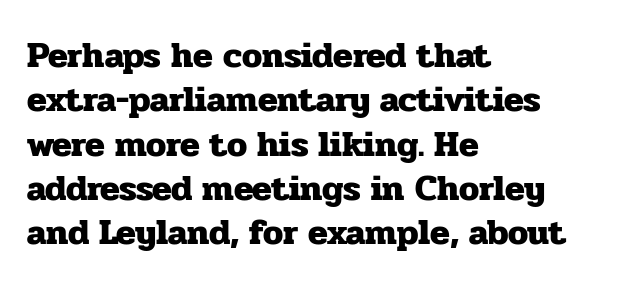
Looks like regular typesetting: each glyph gets only the width it needs. Alignment: flush left. Each word holds together tightly as a unit, with standard inter-letter gaps. Underlining? Definitely not there. The characters display serif detailing at their extremities. Ascenders rise straight up at ninety degrees.
